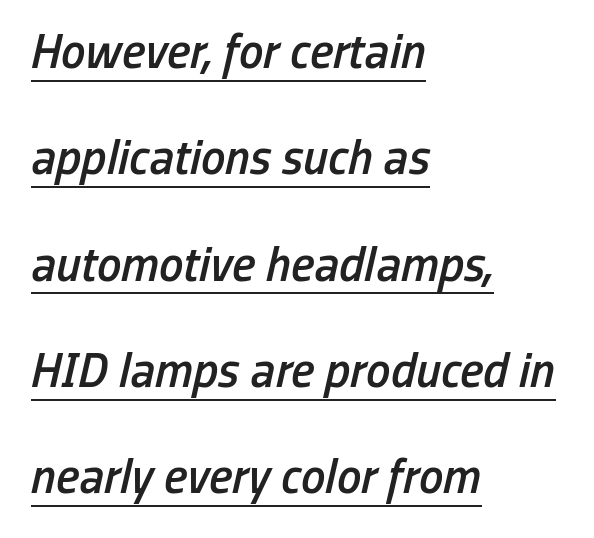
The image shows 49 px semibold, condensed type, italic (leaning right); set left-aligned, loose line spacing (2.17x), normal letter spacing, underlined; low stroke contrast and a medium x-height.
